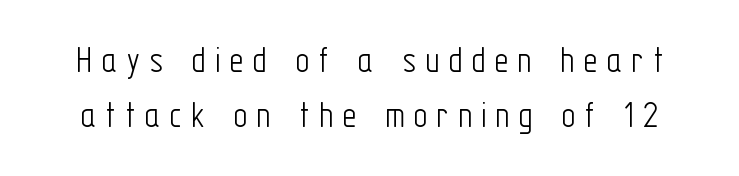
The image shows 39 px light, condensed sans-serif type, upright; set normal line spacing (1.42x), unusually wide letter spacing (+0.23 em), not underlined; low stroke contrast and a medium x-height.
